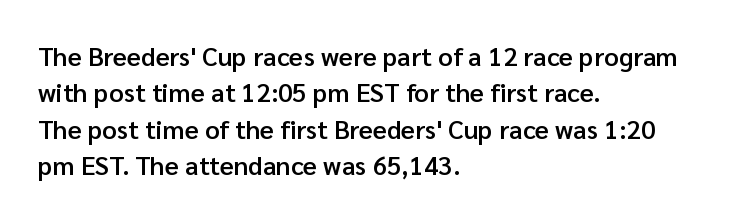
Each glyph is drawn with semibold strokes, heavier than normal yet not fully bold. Each word holds together tightly as a unit, with standard inter-letter gaps. These lines sit exactly where default settings would place them. Every row of glyphs begins at an identical x-position on the left.
